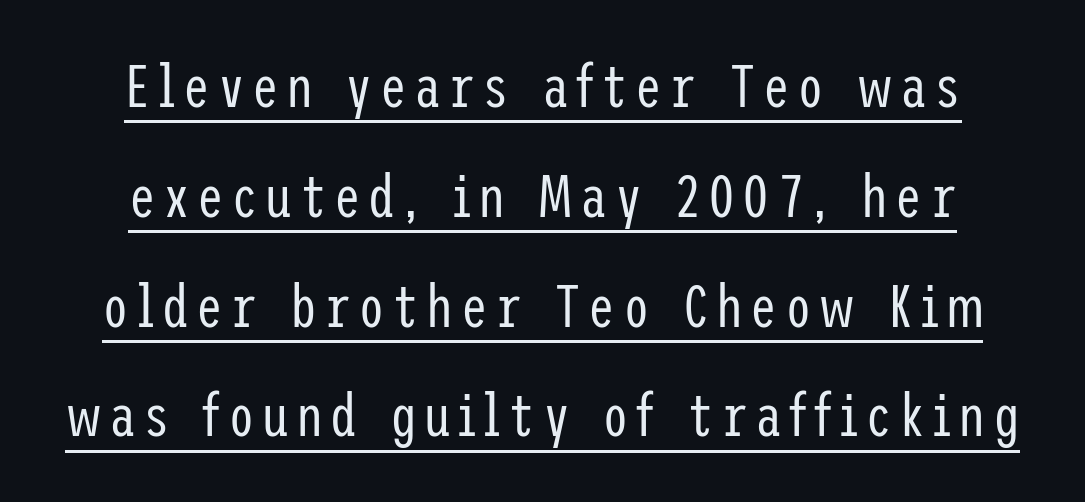
{"serif": "no", "italic": "no", "bold": "no", "weight": "regular", "width": "condensed", "stroke_contrast": "low", "x_height": "medium", "underline": "yes", "line_spacing_ratio": 1.83, "glyph_px": 60}
